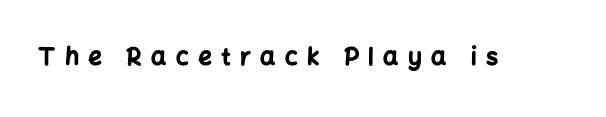
{"italic": "no", "bold": "yes", "underline": "no", "letter_spacing": "wide", "letter_spacing_em": 0.39, "glyph_px": 24}
